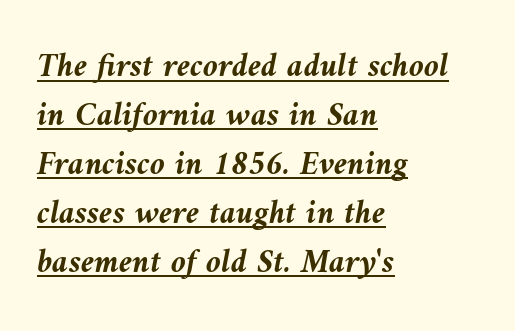
Q: Is the text bold? A: Yes.
Q: Is the text italic (slanted)? A: Yes, it leans left by about 9 degrees.
Q: Is the text underlined? A: Yes.
Q: How is the paragraph aligned? A: Left-aligned.
Q: Is the spacing between letters normal or unusually wide? A: Normal.
Q: Is the spacing between lines tight, normal or loose? A: Normal.
Q: Width (condensed, normal, or wide)? A: Normal.
Q: Stroke contrast? A: Medium.
Q: x-height? A: Medium.
Q: Monospaced? A: No.
